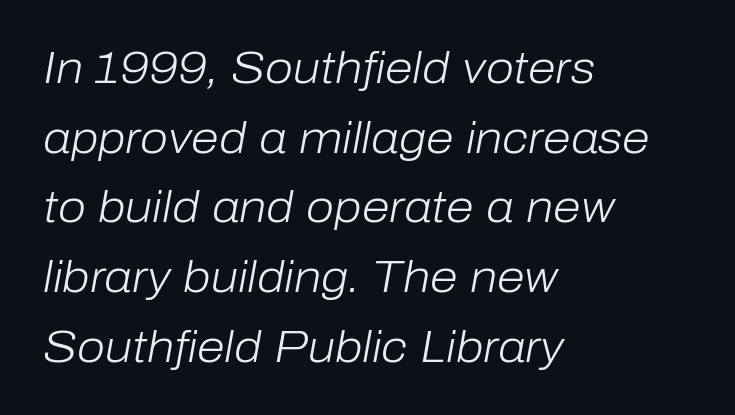
The image shows 45 px light type, italic (leaning right); set left-aligned, normal line spacing (1.55x), normal letter spacing, not underlined; low stroke contrast and a medium x-height.
